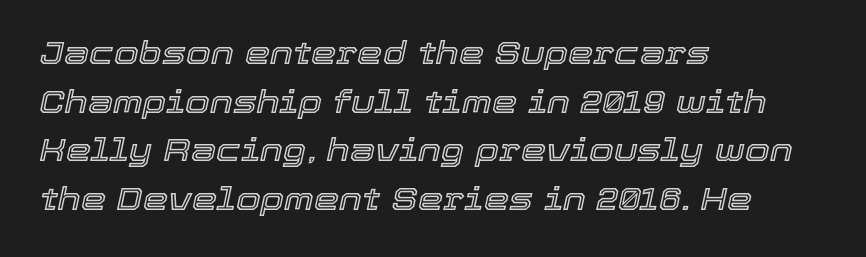
The image shows 32 px text type, italic (leaning right); set left-aligned, normal line spacing (1.52x), normal letter spacing, not underlined; a medium x-height.
